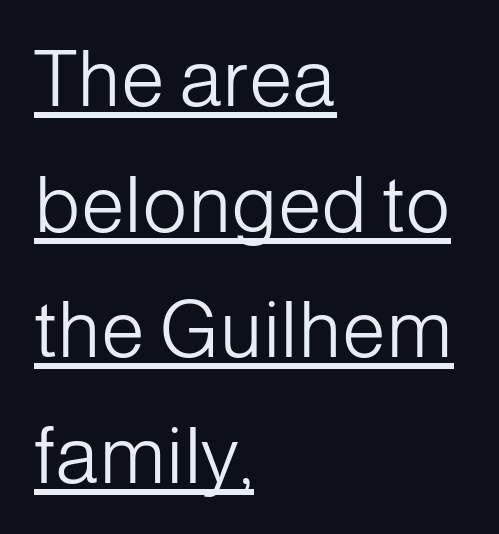
Italic? Not at all — the glyphs are vertical. Standard letterfit; no display-style spreading of the glyphs. Looks like regular typesetting: each glyph gets only the width it needs. The characters are drawn with everyday or finer stroke widths.
